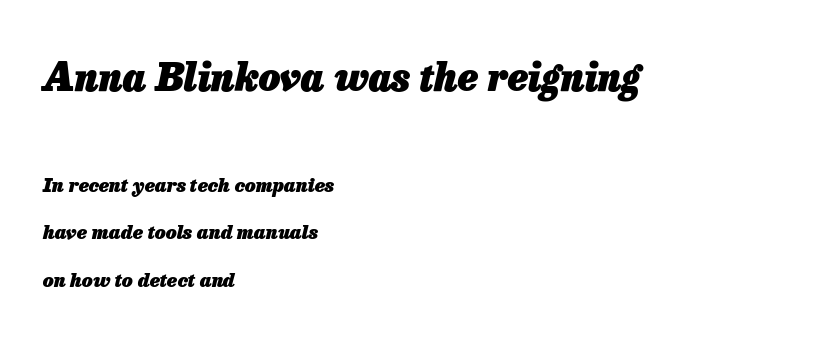
{"italic": "yes", "lean": "right", "slant_degrees": 13, "bold": "yes", "weight": "heavy", "width": "normal", "stroke_contrast": "low", "x_height": "medium", "monospaced": "no", "underline": "no", "align": "left", "line_spacing": "loose", "line_spacing_ratio": 2.49, "letter_spacing": "normal", "letter_spacing_em": 0.0, "larger_block": "first", "size_ratio": 2.0, "glyph_px": 38}
